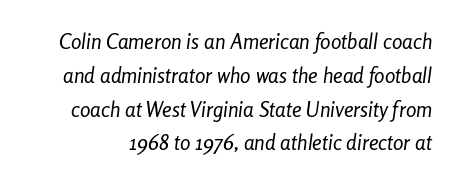
The image shows 21 px text type, italic (leaning right); set normal line spacing (1.61x), normal letter spacing, not underlined.
